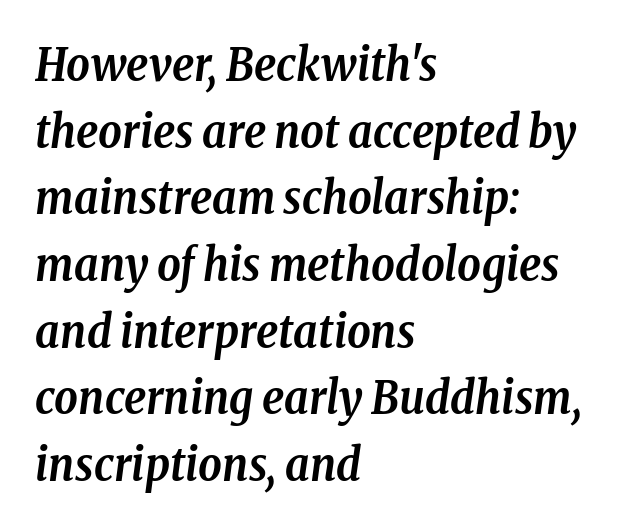
The rendering uses natural spacing where letterforms have individual widths. The area under the type is left untouched. Typesetter's note: full bold, strokes at maximum text heaviness. The lettering tilts uniformly, giving the passage an italic look. The face used here is rendered with its standard letterfit.
